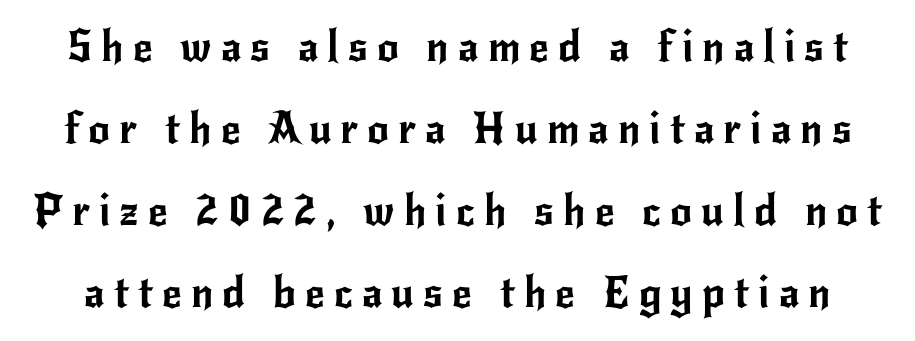
Q: Is the text italic (slanted)? A: No, it is upright.
Q: Is the typeface a serif or a sans-serif typeface? A: Sans-serif.
Q: Is the text underlined? A: No.
Q: Is the spacing between letters normal or unusually wide? A: Unusually wide.
Q: Is the spacing between lines tight, normal or loose? A: Loose.
Q: Width (condensed, normal, or wide)? A: Normal.
Q: Stroke contrast? A: Low.
Q: x-height? A: Small.
Q: Monospaced? A: No.
